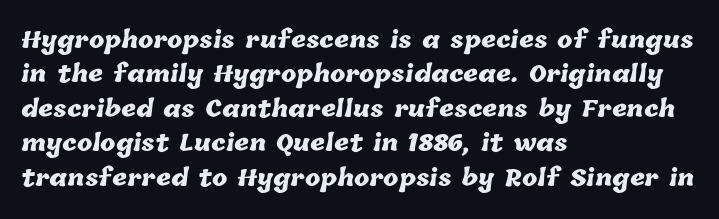
The image shows 23 px bold type; set left-aligned, normal line spacing (1.5x), normal letter spacing, not underlined.
